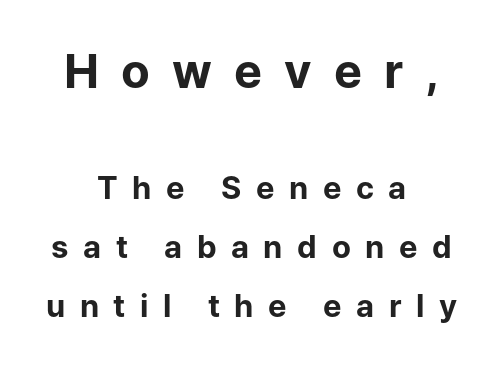
Underlining? Definitely not there. Inter-character spacing is expanded well beyond the font's built-in metrics. The font's upright variant was chosen for this text. Each letter's strokes conclude bluntly, with no projecting serifs. Compared with an ordinary text face, these strokes are far heavier — a full bold. Casual observation: everything's sitting right in the middle.
